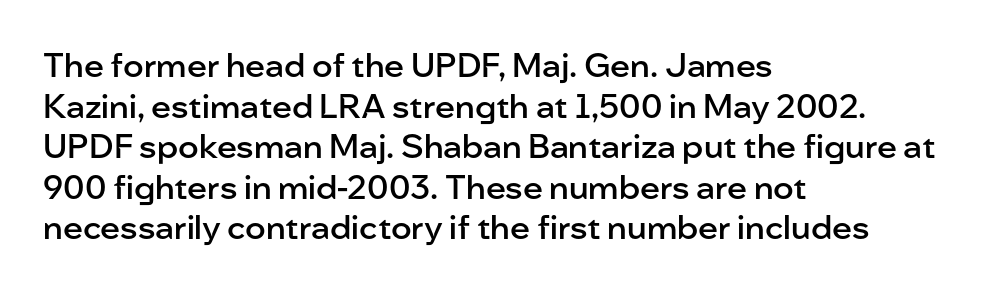
Q: Is the text bold? A: Semi-bold.
Q: Is the text italic (slanted)? A: No, it is upright.
Q: Is the typeface a serif or a sans-serif typeface? A: Sans-serif.
Q: Is the text underlined? A: No.
Q: How is the paragraph aligned? A: Left-aligned.
Q: Is the spacing between letters normal or unusually wide? A: Normal.
Q: Width (condensed, normal, or wide)? A: Normal.
Q: Stroke contrast? A: Low.
Q: x-height? A: Medium.
Q: Monospaced? A: No.
